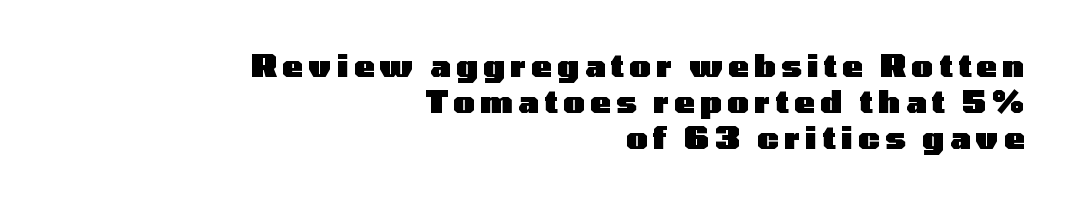
Q: Is the text bold? A: Yes.
Q: Is the text italic (slanted)? A: No, it is upright.
Q: Is the typeface a serif or a sans-serif typeface? A: Sans-serif.
Q: Is the text underlined? A: No.
Q: How is the paragraph aligned? A: Right-aligned.
Q: Width (condensed, normal, or wide)? A: Wide.
Q: Stroke contrast? A: Low.
Q: x-height? A: Medium.
Q: Monospaced? A: No.
